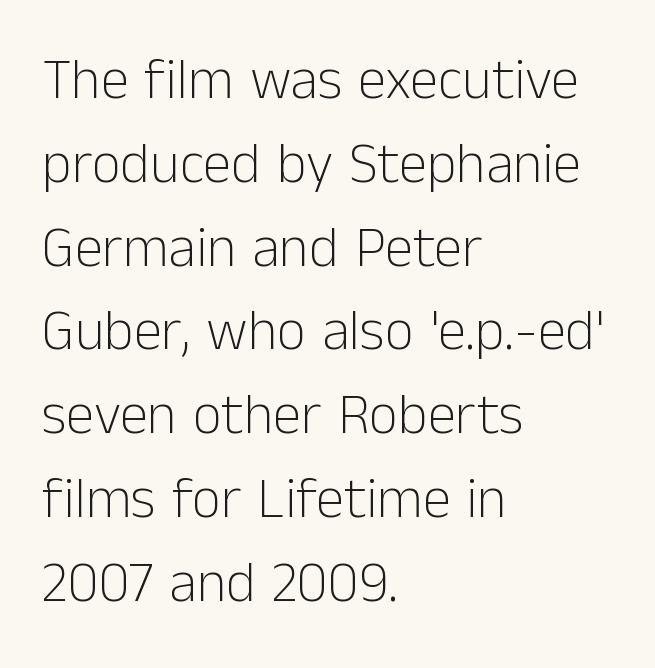
The block of text has a typical density, with ordinary space between rows. You could not count columns in this text — the font is proportionally spaced. This rendering employs a face without finishing strokes, i.e., a sans-serif. Weight: regular or lighter.
